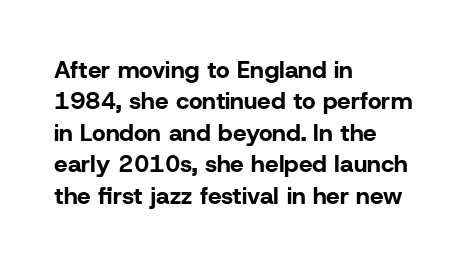
Caption: standard tracking, unaltered. In CSS terms this would be text-align: left. Unlike italic type, these characters show no tilt at all. A dark, heavy texture on the line: the type is bold.
